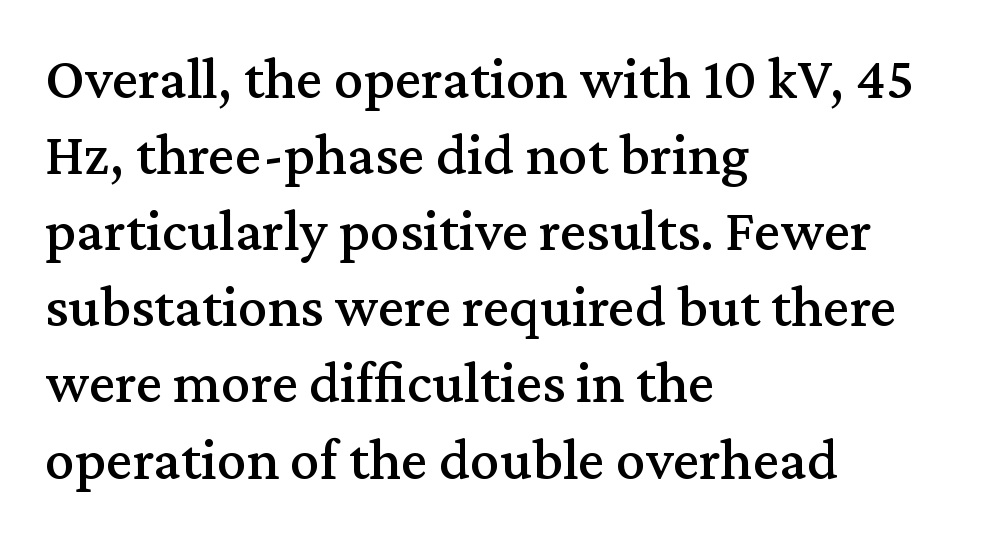
Q: Is the text italic (slanted)? A: No, it is upright.
Q: Is the typeface a serif or a sans-serif typeface? A: Serif.
Q: Is the text underlined? A: No.
Q: How is the paragraph aligned? A: Left-aligned.
Q: Is the spacing between letters normal or unusually wide? A: Normal.
Q: Is the spacing between lines tight, normal or loose? A: Normal.
Q: Width (condensed, normal, or wide)? A: Normal.
Q: Stroke contrast? A: Medium.
Q: x-height? A: Medium.
Q: Monospaced? A: No.
